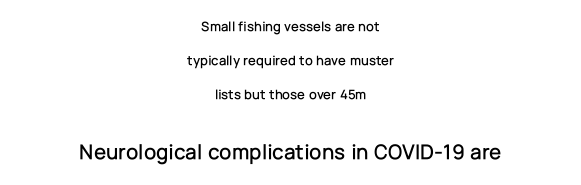
{"italic": "no", "underline": "no", "align": "center", "line_spacing": "loose", "line_spacing_ratio": 2.44, "letter_spacing": "normal", "letter_spacing_em": 0.0, "larger_block": "second", "size_ratio": 1.57, "glyph_px": 22}
